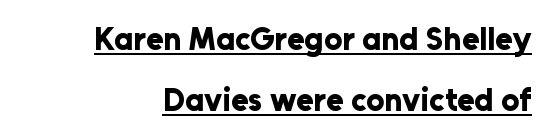
{"serif": "no", "italic": "no", "bold": "yes", "weight": "bold", "width": "normal", "stroke_contrast": "low", "x_height": "medium", "monospaced": "no", "underline": "yes", "line_spacing": "loose", "line_spacing_ratio": 1.92, "letter_spacing": "normal", "letter_spacing_em": 0.0, "glyph_px": 32}
